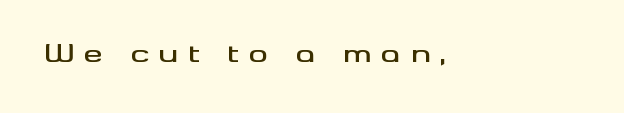
{"italic": "no", "underline": "no", "letter_spacing": "wide", "letter_spacing_em": 0.41, "glyph_px": 24}
